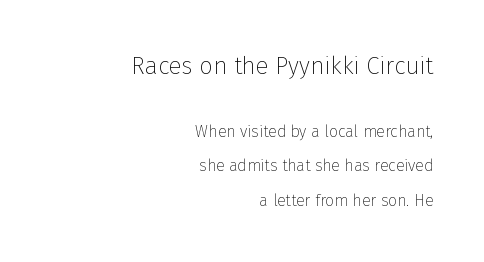
Q: Is the text bold? A: No.
Q: Is the text italic (slanted)? A: No, it is upright.
Q: Is the text underlined? A: No.
Q: How is the paragraph aligned? A: Right-aligned.
Q: Is the spacing between letters normal or unusually wide? A: Normal.
Q: Is the spacing between lines tight, normal or loose? A: Loose.
Q: Which block of text is set in a larger size, the first (top) or the second (bottom)? A: The first (top) one.
